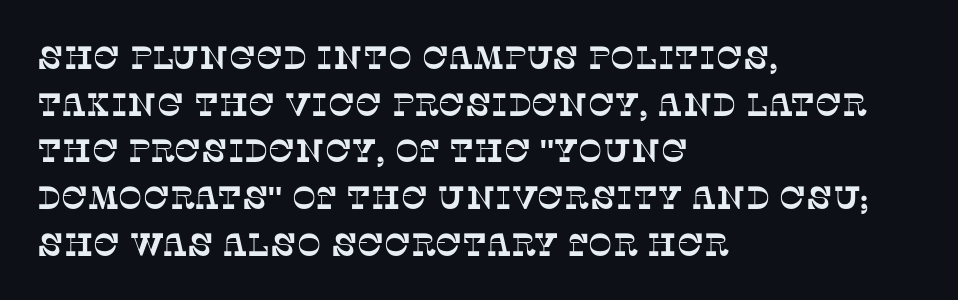
Q: Is the typeface a serif or a sans-serif typeface? A: Serif.
Q: Is the text underlined? A: No.
Q: How is the paragraph aligned? A: Left-aligned.
Q: Is the spacing between letters normal or unusually wide? A: Normal.
Q: Is the spacing between lines tight, normal or loose? A: Normal.
Q: Width (condensed, normal, or wide)? A: Normal.
Q: Stroke contrast? A: Low.
Q: x-height? A: Large.
Q: Monospaced? A: No.
